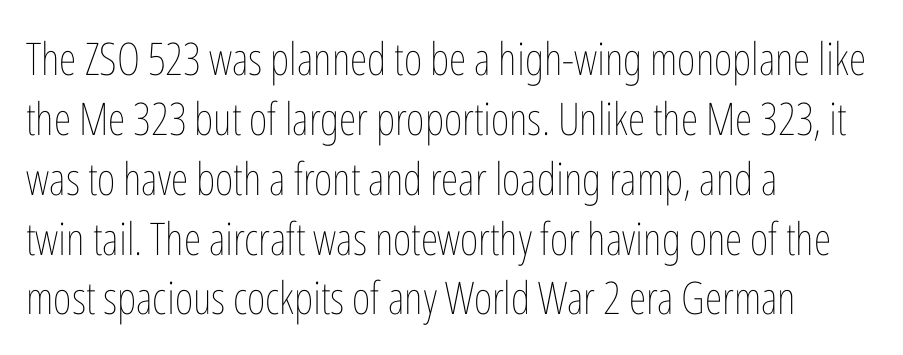
Any mark beneath the type? The region is blank. The text block is weighted toward the left margin, trailing off unevenly rightward. Reading down the column, the eye jumps a familiar distance to each next line. The typesetting does not lean heavy: it is not bold. Is the letter spacing exaggerated? No — it looks like the ordinary default.
